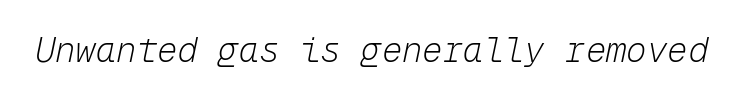
Plain, unruled lines of type. Is this a fixed-width face? Yes — each glyph sits in an identical cell. Glyph-to-glyph distance matches everyday printed text. An italicized treatment has been applied to the whole sample. Counters stay open thanks to moderate or lighter strokes.
